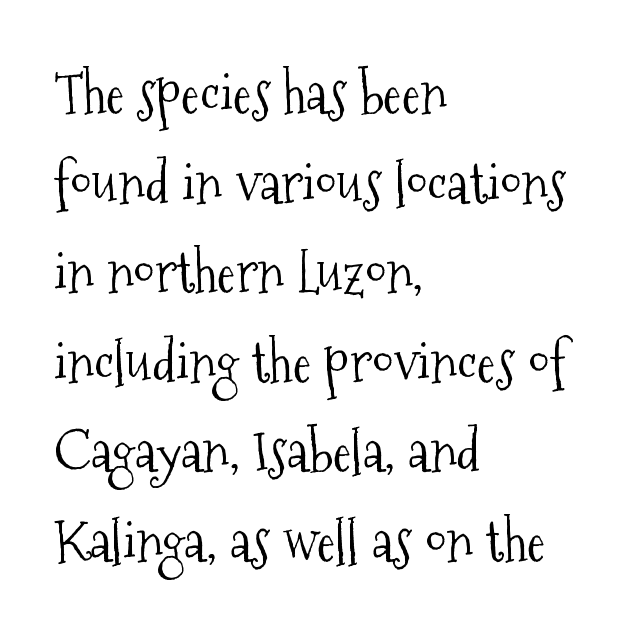
Q: Is the text bold? A: No.
Q: Is the text italic (slanted)? A: No, it is upright.
Q: Is the typeface a serif or a sans-serif typeface? A: Serif.
Q: Is the text underlined? A: No.
Q: How is the paragraph aligned? A: Left-aligned.
Q: Is the spacing between letters normal or unusually wide? A: Normal.
Q: Is the spacing between lines tight, normal or loose? A: Normal.
Q: Width (condensed, normal, or wide)? A: Condensed.
Q: Stroke contrast? A: Medium.
Q: x-height? A: Medium.
Q: Monospaced? A: No.
